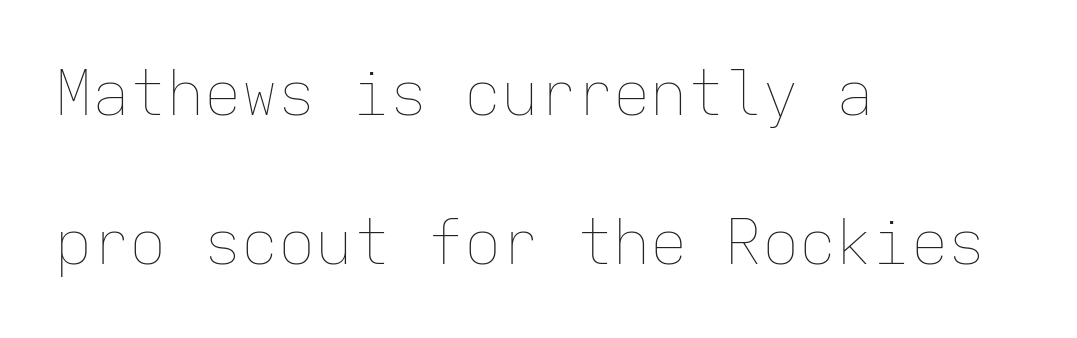
Unbolded letterforms with no extra heft. Notice how the passage keeps a crisp vertical edge on the left only. Honestly, there is no underline to notice here at all. Short note: letters normally spaced.
